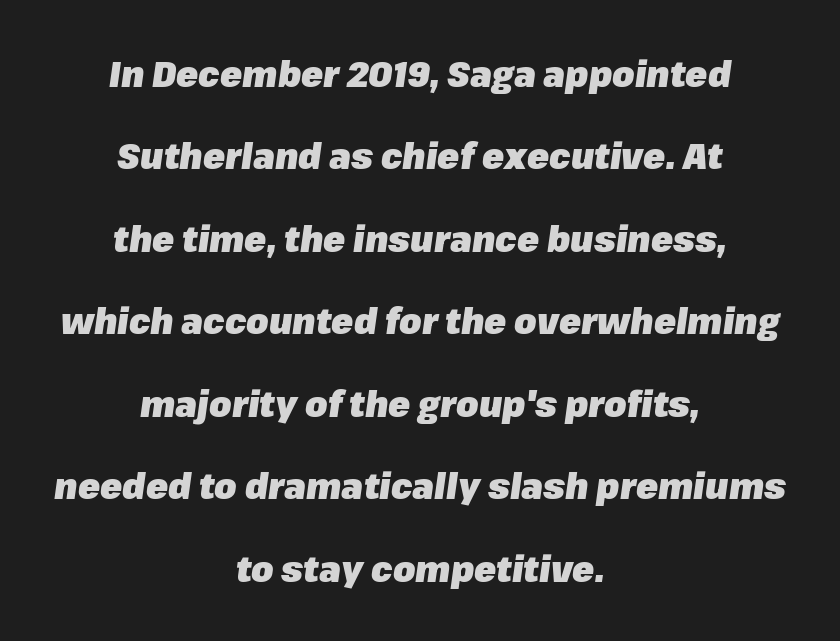
Q: Is the text bold? A: Yes.
Q: Is the text italic (slanted)? A: Yes, it leans right by about 8 degrees.
Q: Is the text underlined? A: No.
Q: How is the paragraph aligned? A: Centered.
Q: Is the spacing between letters normal or unusually wide? A: Normal.
Q: Is the spacing between lines tight, normal or loose? A: Loose.
Q: Width (condensed, normal, or wide)? A: Normal.
Q: Stroke contrast? A: Low.
Q: x-height? A: Medium.
Q: Monospaced? A: No.
